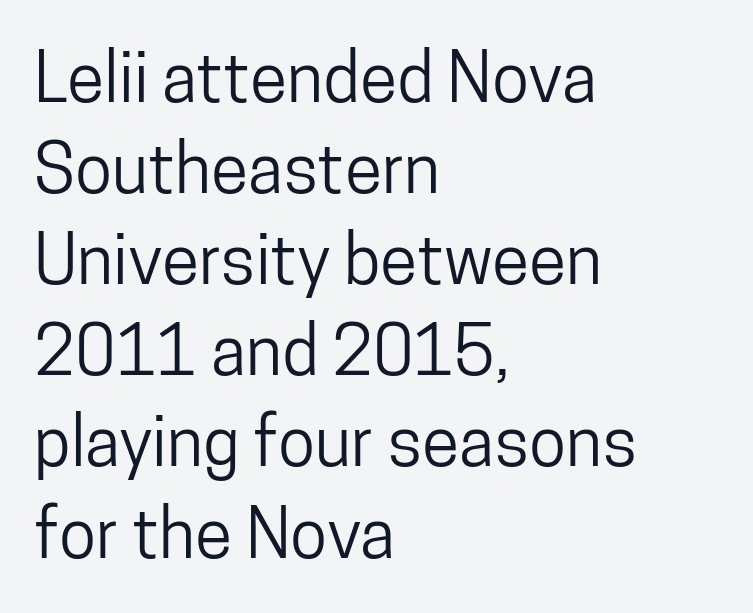
The ragged edge is on the right, which tells us the setting is flush left. Serif or sans? Sans — the stroke terminals are bare. The area under the type is left untouched. Italic? Not at all — the glyphs are vertical. A typesetter would call this zero additional tracking.
